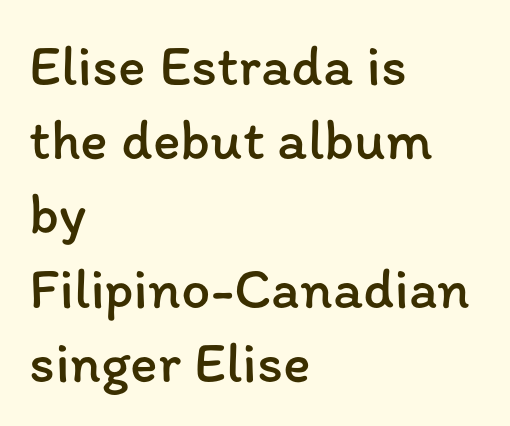
The image shows 58 px regular-weight type, upright; set left-aligned, normal line spacing (1.28x), normal letter spacing, not underlined; low stroke contrast and a medium x-height.
